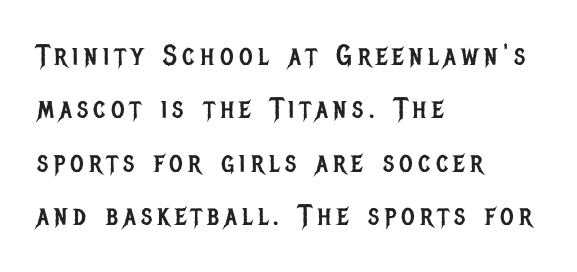
If you drew a line through each stem, it would be perfectly vertical. Each line starts at the same left margin while the right side varies. Weight: in the light-to-regular range. The text was rendered using a sans face with plain stroke endings. These lines are rendered in a variable-pitch font.
